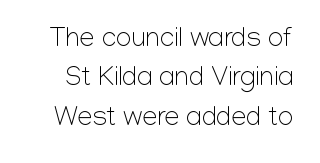
{"italic": "no", "bold": "no", "underline": "no", "line_spacing": "normal", "line_spacing_ratio": 1.46, "letter_spacing": "normal", "letter_spacing_em": 0.0, "glyph_px": 27}
